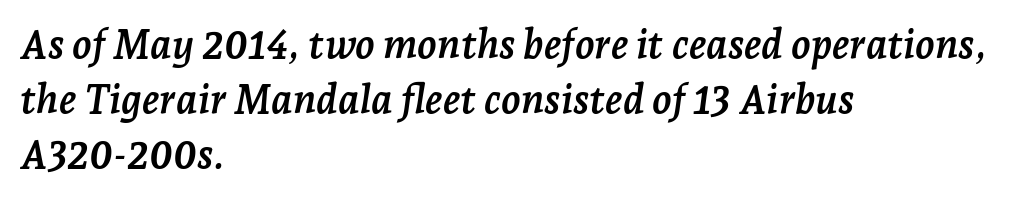
{"serif": "yes", "italic": "yes", "lean": "right", "slant_degrees": 7, "bold": "yes", "weight": "semibold", "width": "normal", "stroke_contrast": "low", "x_height": "medium", "monospaced": "no", "underline": "no", "align": "left", "line_spacing": "normal", "line_spacing_ratio": 1.37, "letter_spacing": "normal", "letter_spacing_em": 0.0, "glyph_px": 40}
